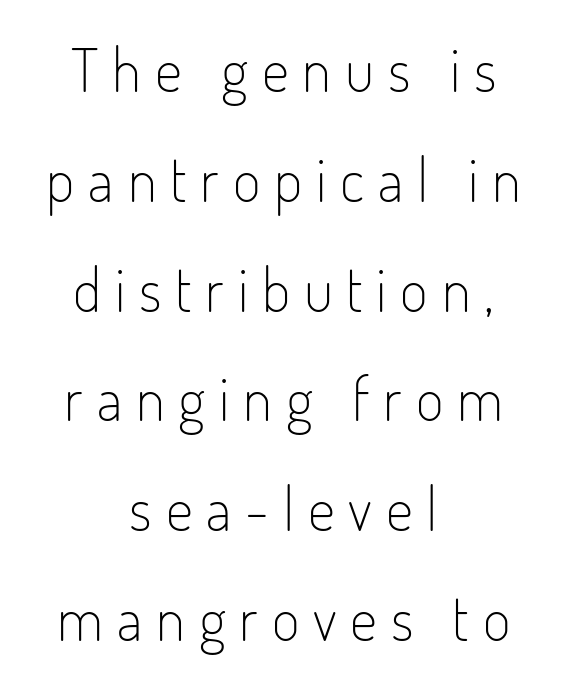
{"serif": "no", "italic": "no", "bold": "no", "weight": "light", "width": "condensed", "stroke_contrast": "low", "x_height": "small", "monospaced": "no", "underline": "no", "align": "center", "line_spacing_ratio": 1.83, "letter_spacing": "wide", "letter_spacing_em": 0.23, "glyph_px": 60}
